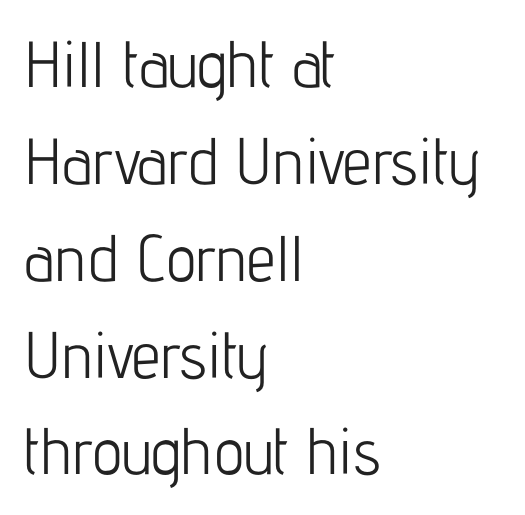
The image shows 65 px light, condensed sans-serif type, upright; set left-aligned, normal line spacing (1.49x), normal letter spacing, not underlined; low stroke contrast and a medium x-height.
